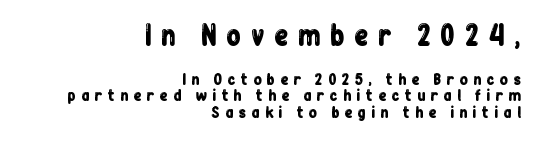
The image shows 27 px text type, upright; set right-aligned, tight line spacing (1.09x), unusually wide letter spacing (+0.33 em), not underlined; the first (top) block is 1.8x larger.
